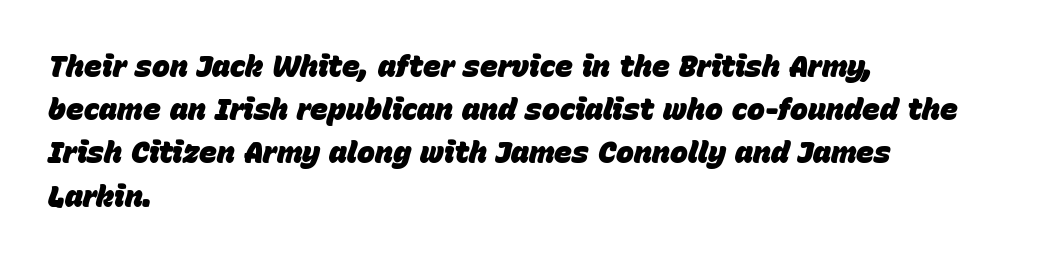
The image shows 30 px heavy type, italic (leaning right); set left-aligned, normal line spacing (1.44x), normal letter spacing, not underlined; low stroke contrast and a large x-height.
